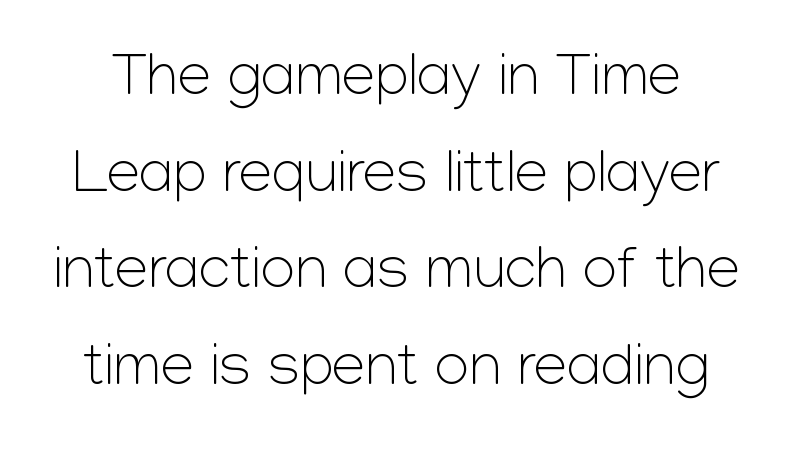
The image shows 60 px light sans-serif type, upright; set normal line spacing (1.61x), normal letter spacing, not underlined; low stroke contrast and a medium x-height.
